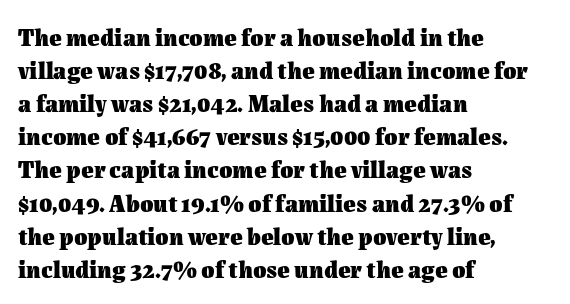
Q: Is the text bold? A: Yes.
Q: Is the text italic (slanted)? A: No, it is upright.
Q: Is the text underlined? A: No.
Q: How is the paragraph aligned? A: Left-aligned.
Q: Is the spacing between letters normal or unusually wide? A: Normal.
Q: Is the spacing between lines tight, normal or loose? A: Normal.
